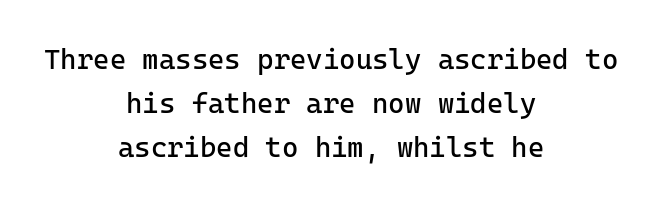
Q: Is the text bold? A: No.
Q: Is the text italic (slanted)? A: No, it is upright.
Q: Is the typeface a serif or a sans-serif typeface? A: Sans-serif.
Q: Is the text underlined? A: No.
Q: How is the paragraph aligned? A: Centered.
Q: Is the spacing between letters normal or unusually wide? A: Normal.
Q: Is the spacing between lines tight, normal or loose? A: Normal.
Q: Width (condensed, normal, or wide)? A: Normal.
Q: Stroke contrast? A: Low.
Q: x-height? A: Medium.
Q: Monospaced? A: Yes.
